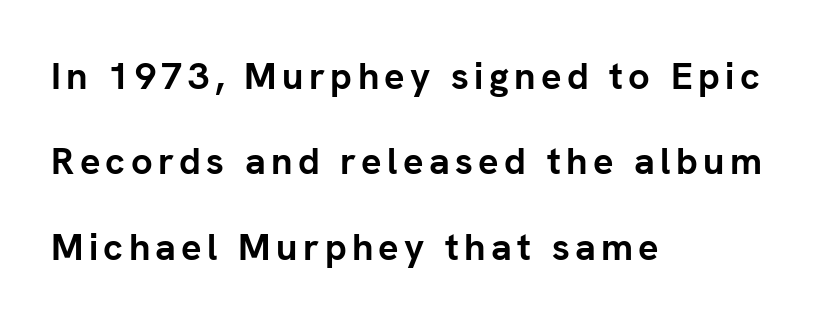
Q: Is the text bold? A: Yes.
Q: Is the text italic (slanted)? A: No, it is upright.
Q: Is the typeface a serif or a sans-serif typeface? A: Sans-serif.
Q: Is the text underlined? A: No.
Q: How is the paragraph aligned? A: Left-aligned.
Q: Is the spacing between lines tight, normal or loose? A: Loose.
Q: Width (condensed, normal, or wide)? A: Normal.
Q: Stroke contrast? A: Low.
Q: x-height? A: Medium.
Q: Monospaced? A: No.
